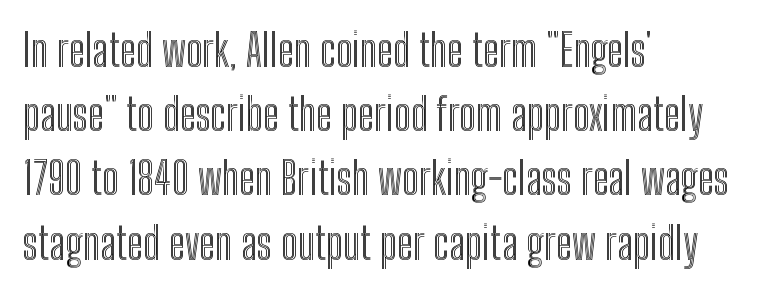
{"italic": "no", "width": "condensed", "x_height": "medium", "monospaced": "no", "underline": "no", "align": "left", "line_spacing": "normal", "line_spacing_ratio": 1.46, "letter_spacing": "normal", "letter_spacing_em": 0.0, "glyph_px": 44}
